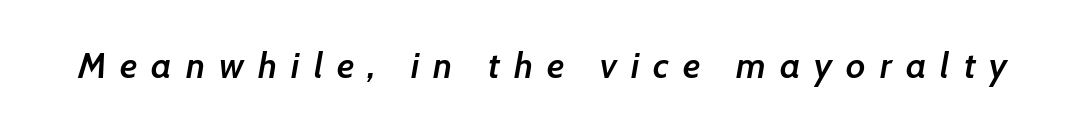
The image shows 36 px semibold type, italic (leaning right); set unusually wide letter spacing (+0.39 em), not underlined; low stroke contrast and a medium x-height.
